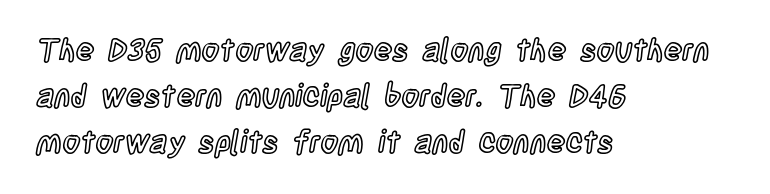
Reading down the column, the eye jumps a familiar distance to each next line. This sample has the flowing, uneven cadence of proportional lettering. The compositor pushed each line to the left boundary. Look at the tracking — it's just the regular setting, nothing added.
